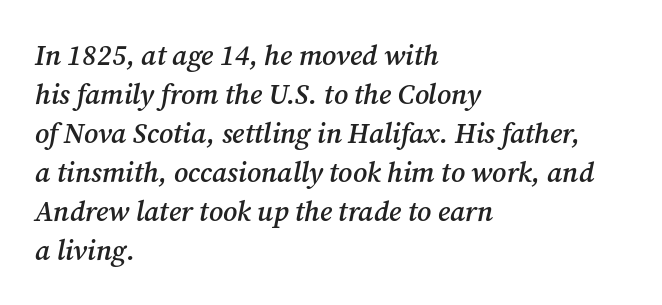
{"serif": "yes", "italic": "yes", "lean": "right", "slant_degrees": 12, "bold": "semi", "weight": "semibold", "width": "normal", "stroke_contrast": "medium", "x_height": "medium", "monospaced": "no", "underline": "no", "align": "left", "line_spacing": "normal", "line_spacing_ratio": 1.39, "letter_spacing": "normal", "letter_spacing_em": 0.0, "glyph_px": 28}
